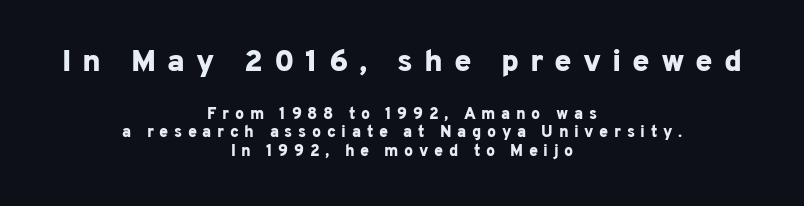
{"serif": "no", "italic": "no", "bold": "yes", "weight": "bold", "width": "normal", "stroke_contrast": "low", "x_height": "medium", "monospaced": "no", "underline": "no", "align": "center", "line_spacing_ratio": 1.16, "letter_spacing": "wide", "letter_spacing_em": 0.35, "larger_block": "first", "size_ratio": 1.94, "glyph_px": 31}
